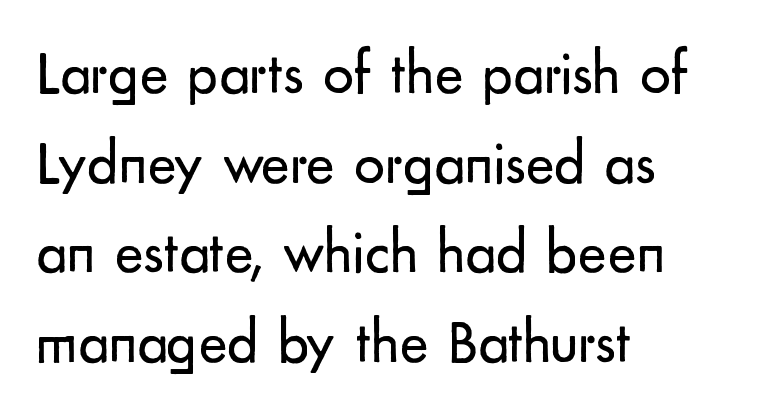
{"serif": "no", "italic": "no", "bold": "no", "weight": "regular", "width": "normal", "stroke_contrast": "low", "x_height": "small", "monospaced": "no", "underline": "no", "align": "left", "line_spacing": "normal", "line_spacing_ratio": 1.47, "letter_spacing": "normal", "letter_spacing_em": 0.0, "glyph_px": 61}
